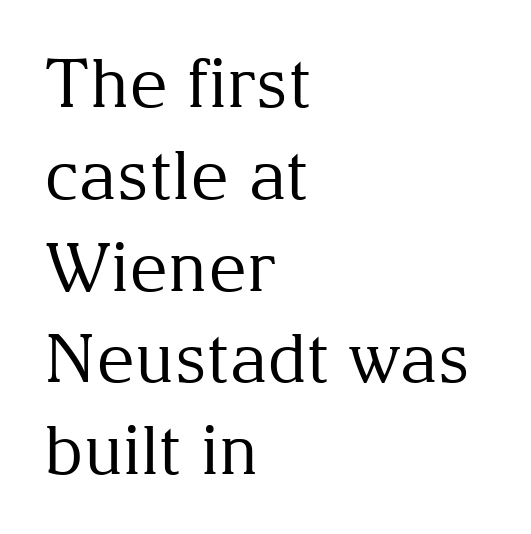
The image shows 67 px regular-weight serif type, upright; set left-aligned, normal line spacing (1.37x), normal letter spacing, not underlined; medium stroke contrast and a medium x-height.
